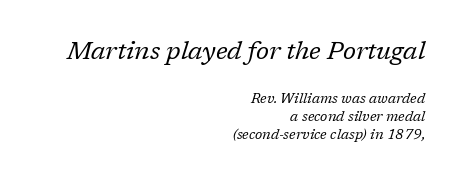
This rendering leaves character spacing at its baseline value. Compared with a typical body face, this is equally light or lighter still. Words float on clear page, feet unadorned. The rendering applies a slant to the glyphs. Vertical spacing — default. Horizontal alignment here is rightward, an uncommon choice for prose.
